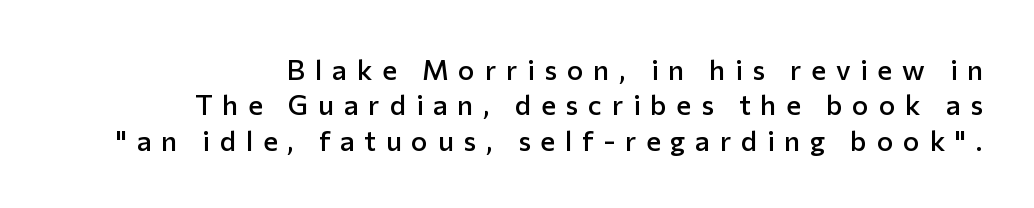
The image shows 28 px semibold sans-serif type, upright; set right-aligned, normal line spacing (1.26x), unusually wide letter spacing (+0.35 em), not underlined; low stroke contrast and a medium x-height.
